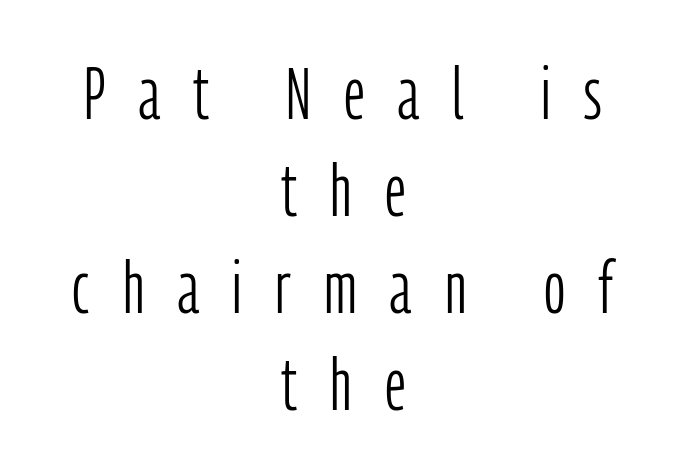
The letters stand straight up with perfectly vertical stems. Reading down the column, the eye jumps a familiar distance to each next line. This sample is center-justified, so both line endings float freely. The passage shown is typed in a proportional face where columns would drift. Is this a sans? Yes — the strokes have no serifs. No heavy texture on the line: the type isn't bold.
